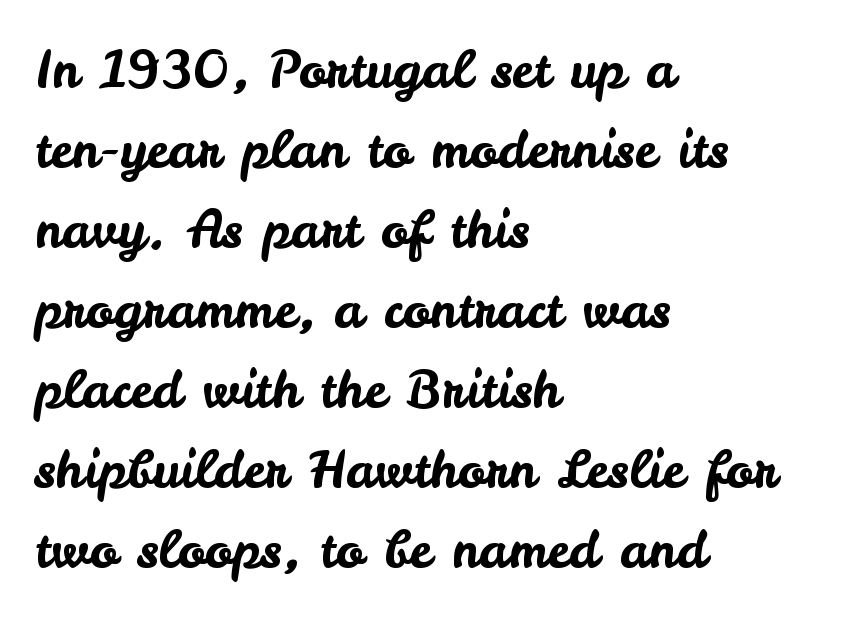
Q: Is the text italic (slanted)? A: Yes.
Q: Is the typeface a serif or a sans-serif typeface? A: Sans-serif.
Q: Is the text underlined? A: No.
Q: How is the paragraph aligned? A: Left-aligned.
Q: Is the spacing between letters normal or unusually wide? A: Normal.
Q: Is the spacing between lines tight, normal or loose? A: Normal.
Q: Width (condensed, normal, or wide)? A: Normal.
Q: Stroke contrast? A: Low.
Q: x-height? A: Small.
Q: Monospaced? A: No.
